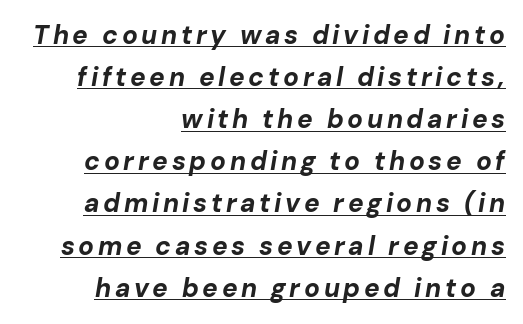
Q: Is the text bold? A: Yes.
Q: Is the text italic (slanted)? A: Yes, it leans right by about 10 degrees.
Q: Is the text underlined? A: Yes.
Q: How is the paragraph aligned? A: Right-aligned.
Q: Is the spacing between lines tight, normal or loose? A: Normal.
